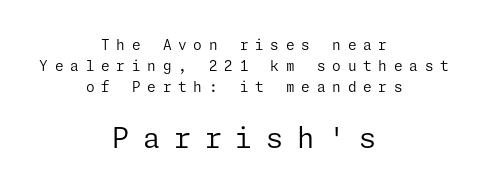
{"serif": "no", "italic": "no", "bold": "no", "weight": "regular", "width": "normal", "stroke_contrast": "low", "x_height": "medium", "underline": "no", "align": "center", "line_spacing": "normal", "line_spacing_ratio": 1.49, "letter_spacing": "wide", "letter_spacing_em": 0.48, "larger_block": "second", "size_ratio": 2.0, "glyph_px": 28}
